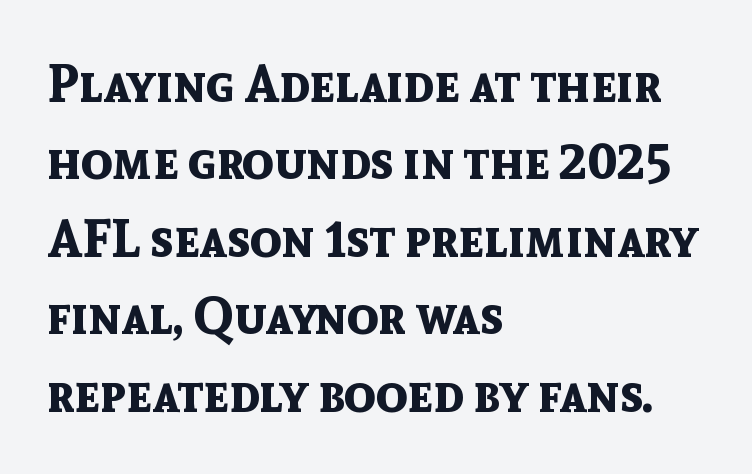
The image shows 52 px bold sans-serif type, upright; set left-aligned, normal line spacing (1.49x), normal letter spacing, not underlined; a medium x-height.
